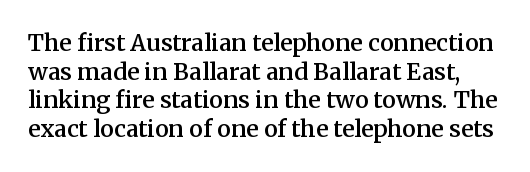
{"italic": "no", "bold": "semi", "underline": "no", "line_spacing_ratio": 1.24, "letter_spacing": "normal", "letter_spacing_em": 0.0, "glyph_px": 23}
